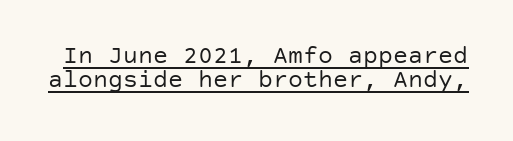
Whoever set this chose condensed vertical rhythm over breathing room. The lettering stays uniformly vertical, giving the passage a roman look. Here the glyphs are tracked normally, forming tight word shapes. No extra ink here — the face is not bold.
